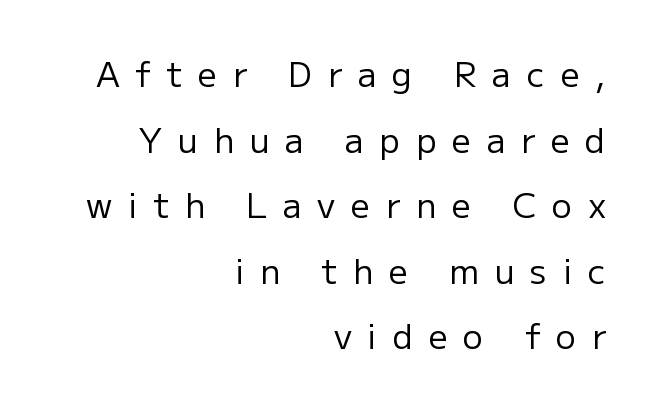
Q: Is the text bold? A: No.
Q: Is the text italic (slanted)? A: No, it is upright.
Q: Is the typeface a serif or a sans-serif typeface? A: Sans-serif.
Q: Is the text underlined? A: No.
Q: How is the paragraph aligned? A: Right-aligned.
Q: Is the spacing between letters normal or unusually wide? A: Unusually wide.
Q: Is the spacing between lines tight, normal or loose? A: Loose.
Q: Width (condensed, normal, or wide)? A: Normal.
Q: Stroke contrast? A: Low.
Q: x-height? A: Medium.
Q: Monospaced? A: No.
